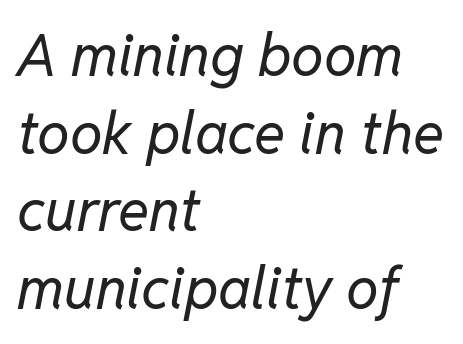
Q: Is the text bold? A: No.
Q: Is the text italic (slanted)? A: Yes, it leans right by about 11 degrees.
Q: Is the text underlined? A: No.
Q: How is the paragraph aligned? A: Left-aligned.
Q: Is the spacing between letters normal or unusually wide? A: Normal.
Q: Is the spacing between lines tight, normal or loose? A: Normal.
Q: Width (condensed, normal, or wide)? A: Normal.
Q: Stroke contrast? A: Low.
Q: x-height? A: Medium.
Q: Monospaced? A: No.
